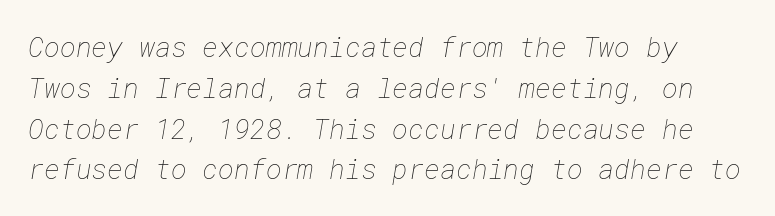
Each new line begins a customary step beneath the previous one. Short note: letters normally spaced. The foot of each line stays bare and open. Counters stay open thanks to moderate or lighter strokes.
